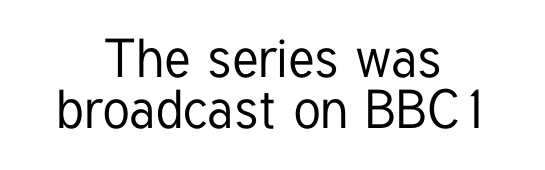
This is the regular roman posture of the typeface. This rendering uses center alignment, leaving both contours irregular but symmetric. Character widths vary here, with narrow letters taking less room than wide ones. Look at the bottom of the vertical strokes: they stop flat, with no serifs.
